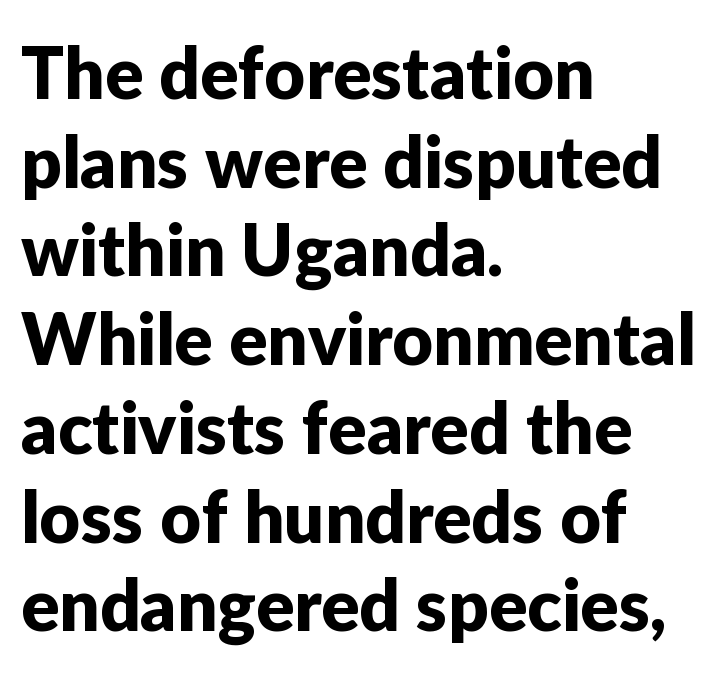
Q: Is the text italic (slanted)? A: No, it is upright.
Q: Is the typeface a serif or a sans-serif typeface? A: Sans-serif.
Q: Is the text underlined? A: No.
Q: How is the paragraph aligned? A: Left-aligned.
Q: Is the spacing between letters normal or unusually wide? A: Normal.
Q: Is the spacing between lines tight, normal or loose? A: Normal.
Q: Width (condensed, normal, or wide)? A: Normal.
Q: Stroke contrast? A: Low.
Q: x-height? A: Medium.
Q: Monospaced? A: No.
